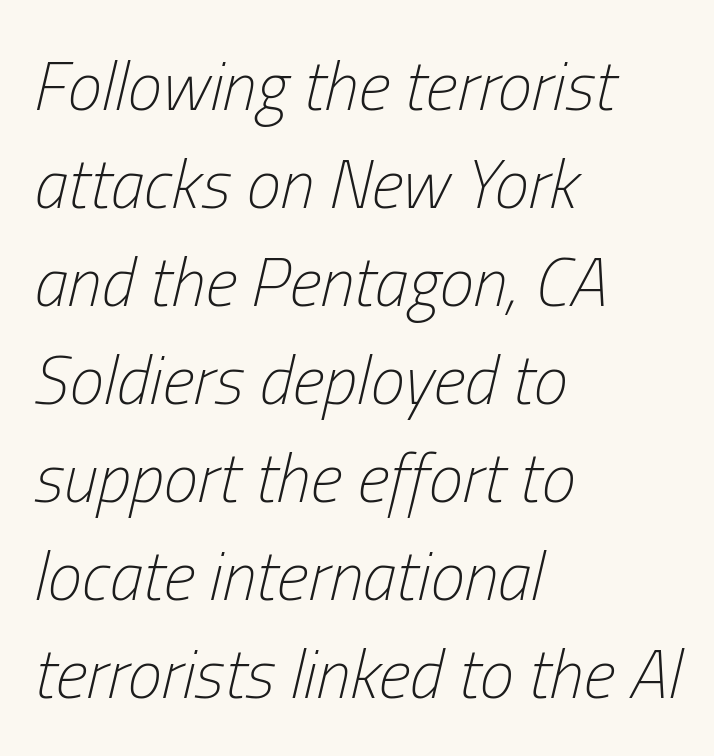
The image shows 69 px light, condensed type, italic (leaning right); set left-aligned, normal line spacing (1.42x), normal letter spacing, not underlined; low stroke contrast and a medium x-height.
